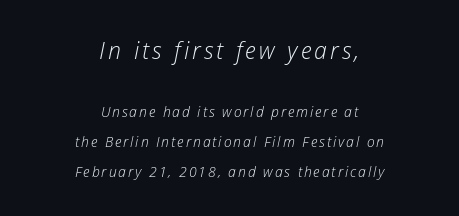
{"italic": "yes", "lean": "right", "slant_degrees": 12, "bold": "no", "underline": "no", "align": "center", "line_spacing": "loose", "line_spacing_ratio": 2.14, "larger_block": "first", "size_ratio": 1.64, "glyph_px": 23}
